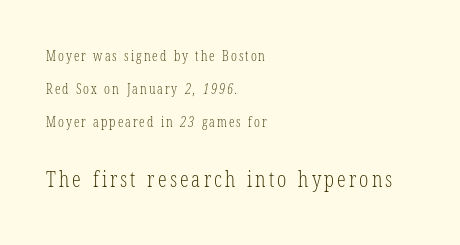
Q: Is the text bold? A: No.
Q: Is the text underlined? A: No.
Q: How is the paragraph aligned? A: Left-aligned.
Q: Is the spacing between lines tight, normal or loose? A: Loose.
Q: Which block of text is set in a larger size, the first (top) or the second (bottom)? A: The second (bottom) one.
